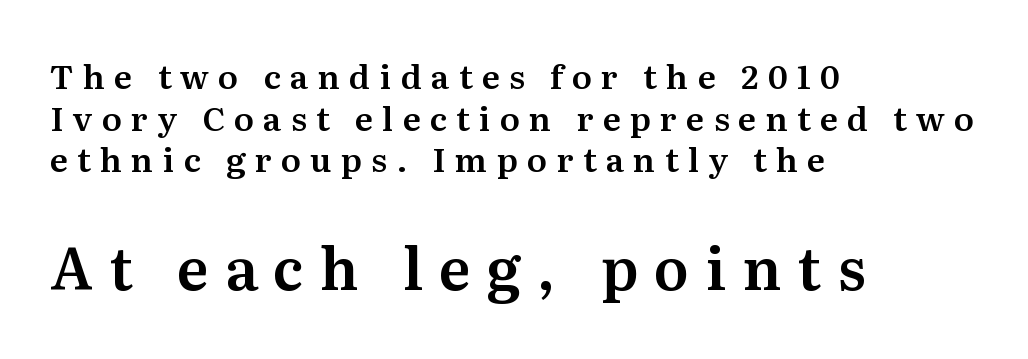
{"serif": "yes", "italic": "no", "width": "normal", "stroke_contrast": "medium", "x_height": "medium", "monospaced": "no", "underline": "no", "align": "left", "line_spacing": "normal", "line_spacing_ratio": 1.26, "letter_spacing": "wide", "letter_spacing_em": 0.28, "larger_block": "second", "size_ratio": 1.76, "glyph_px": 58}
